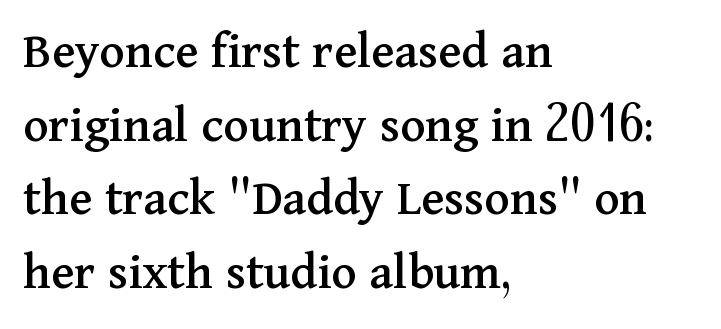
The image shows 53 px serif type, upright; set left-aligned, normal line spacing (1.39x), normal letter spacing, not underlined; medium stroke contrast and a medium x-height.
